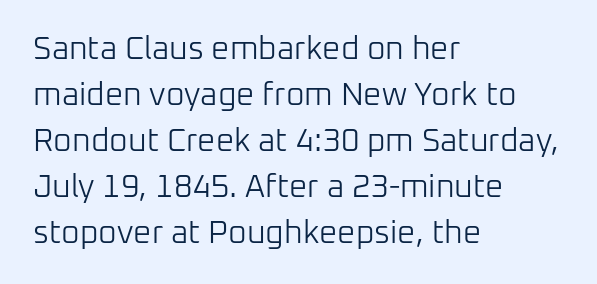
{"serif": "no", "italic": "no", "bold": "no", "weight": "light", "width": "normal", "stroke_contrast": "low", "x_height": "medium", "monospaced": "no", "underline": "no", "align": "left", "line_spacing": "normal", "line_spacing_ratio": 1.44, "letter_spacing": "normal", "letter_spacing_em": 0.0, "glyph_px": 32}
